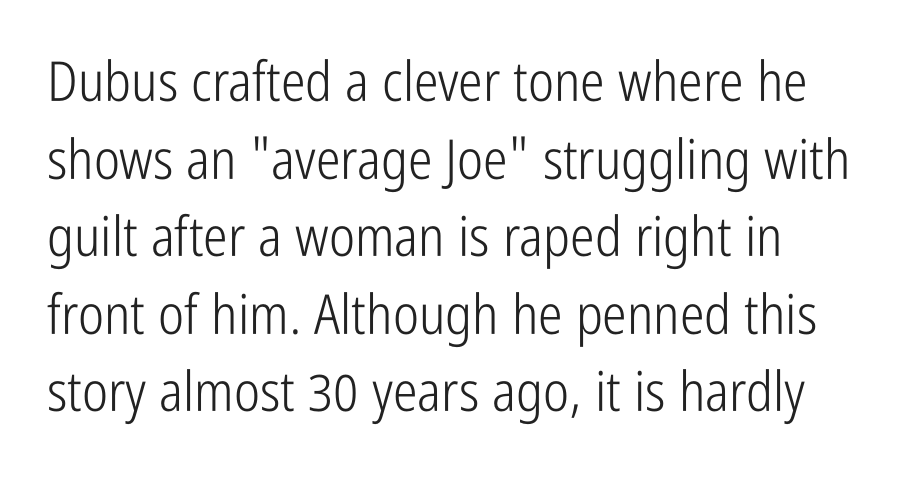
Honestly, the row spacing looks completely unremarkable. Varying glyph widths throughout — classic text-font behaviour. The face used here is rendered with its standard letterfit. A light-to-regular cut is what we see here. The type family on display is of the sans-serif kind. The lines are quadded left.
